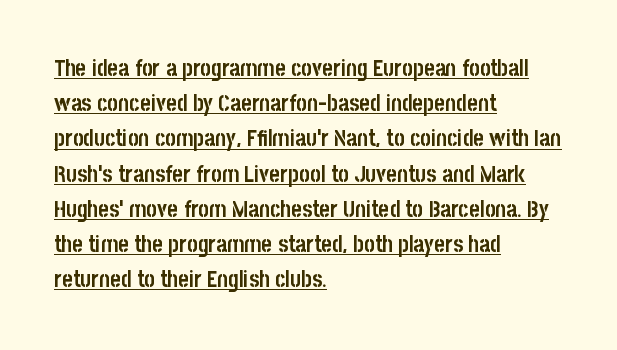
Each line of the rendering has a horizontal stroke beneath the glyphs. The leading is moderate, giving the passage an even texture. Short note: letters normally spaced. Italic? Not at all — the glyphs are vertical. A full-strength bold gives these letters their thick strokes. Which margin do the lines hug? The left one — the right edge is uneven.
